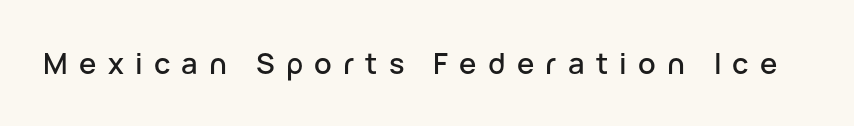
Grotesque or geometric, the face here clearly has no serifs. A typesetter would call this proportional, since set widths differ per character. This sample uses an upright cut, with every glyph sitting square on the baseline. Decoration check: the copy has no underline.
